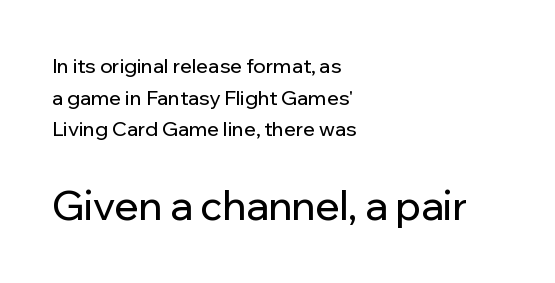
The image shows 40 px sans-serif type, upright; set left-aligned, normal line spacing (1.58x), normal letter spacing, not underlined; the second (bottom) block is 2.0x larger; low stroke contrast and a medium x-height.
